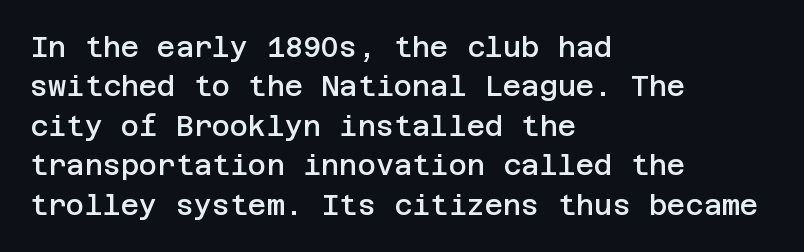
Q: Is the text bold? A: Semi-bold.
Q: Is the text italic (slanted)? A: No, it is upright.
Q: Is the typeface a serif or a sans-serif typeface? A: Sans-serif.
Q: Is the text underlined? A: No.
Q: How is the paragraph aligned? A: Left-aligned.
Q: Is the spacing between letters normal or unusually wide? A: Normal.
Q: Is the spacing between lines tight, normal or loose? A: Normal.
Q: Width (condensed, normal, or wide)? A: Normal.
Q: Stroke contrast? A: Low.
Q: x-height? A: Large.
